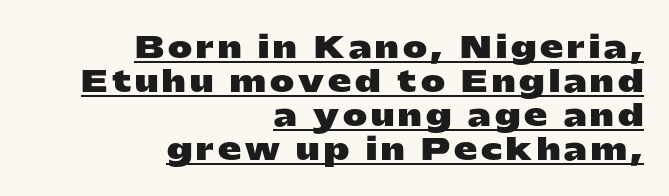
{"serif": "no", "italic": "no", "bold": "yes", "weight": "heavy", "width": "wide", "stroke_contrast": "low", "x_height": "medium", "monospaced": "no", "underline": "yes", "align": "right", "line_spacing_ratio": 1.17, "glyph_px": 29}
